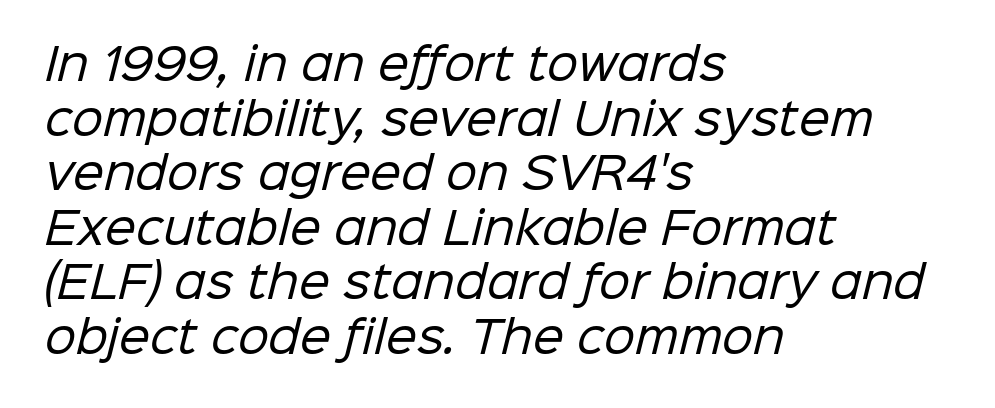
The glyphs in this specimen are sans serif. Where is the straight margin? On the left. The glyphs are unaccompanied by any horizontal stroke below them. Observe the ordinary spacing: letters are neighbours, not strangers.
